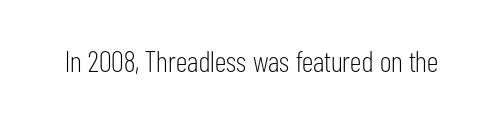
Think of a printed novel: that variable character pitch is what you see here. Italic: no, the glyphs are upright roman. The specimen omits any rule beneath the text block's lines. Compared with a typical body face, this is equally light or lighter still.
